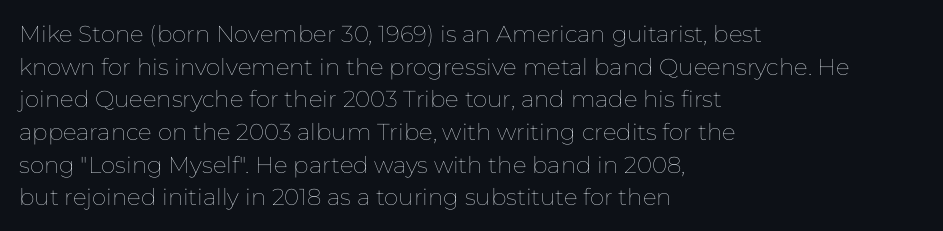
Characters follow at the spacing the type designer built in. The letterforms sit at book weight or below. Rendered with straight, roman letterforms. The rows are spaced the way most documents space them. The strip under each line holds only bare page.
